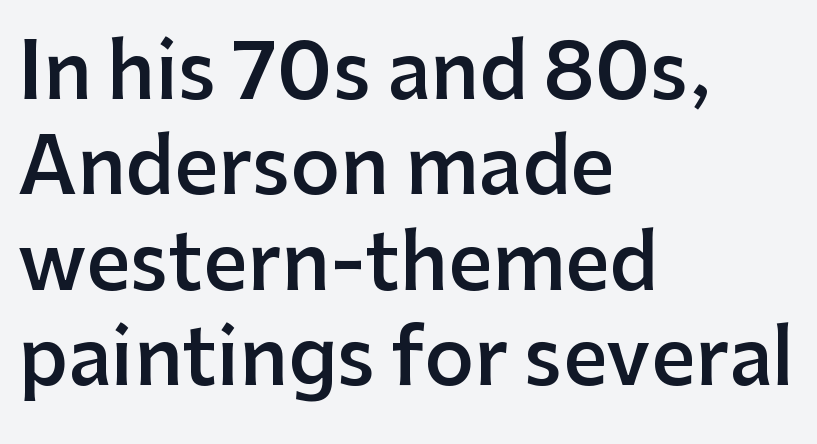
Does the weight exceed regular? Yes, but only to semibold. These lines were composed using upright roman letters. The letters advance in unequal steps, a hallmark of proportional type. Horizontal alignment here is leftward, the default for most running prose. The horizontal fit of the characters is conventional and even. Quick note: underline off.
